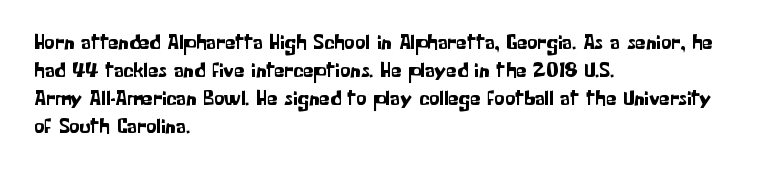
Q: Is the text italic (slanted)? A: No, it is upright.
Q: Is the text underlined? A: No.
Q: How is the paragraph aligned? A: Left-aligned.
Q: Is the spacing between letters normal or unusually wide? A: Normal.
Q: Is the spacing between lines tight, normal or loose? A: Normal.
